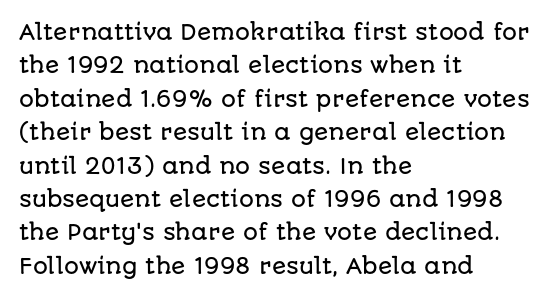
Q: Is the text italic (slanted)? A: No, it is upright.
Q: Is the text underlined? A: No.
Q: How is the paragraph aligned? A: Left-aligned.
Q: Is the spacing between letters normal or unusually wide? A: Normal.
Q: Is the spacing between lines tight, normal or loose? A: Normal.
